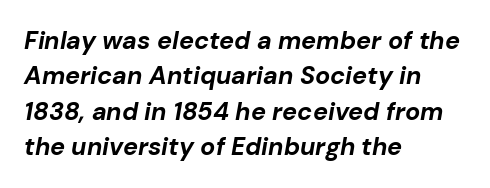
The image shows 25 px bold type, italic (leaning right); set left-aligned, normal line spacing (1.42x), normal letter spacing, not underlined.
